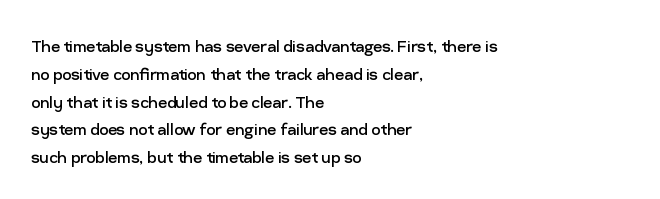
Nothing heavy about these letters — not bold at all. Compared with a centered layout, this one pins lines to the left instead. Spacing between characters is what you'd get straight out of the box. Posture: vertical. Anything drawn beneath the words? Only blank space.
